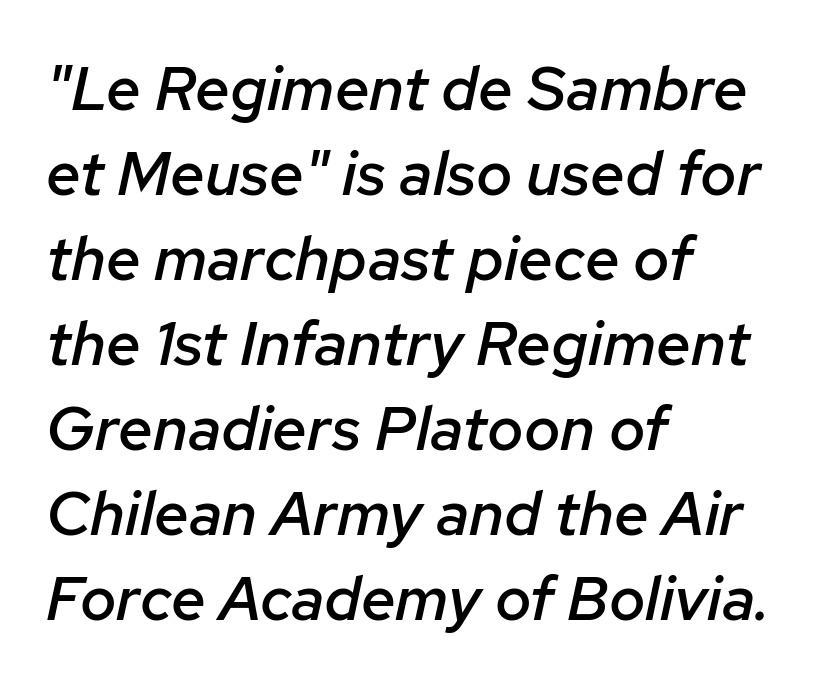
{"italic": "yes", "lean": "right", "slant_degrees": 12, "bold": "semi", "weight": "semibold", "width": "normal", "stroke_contrast": "low", "x_height": "medium", "monospaced": "no", "underline": "no", "align": "left", "line_spacing": "normal", "line_spacing_ratio": 1.37, "letter_spacing": "normal", "letter_spacing_em": 0.0, "glyph_px": 62}
